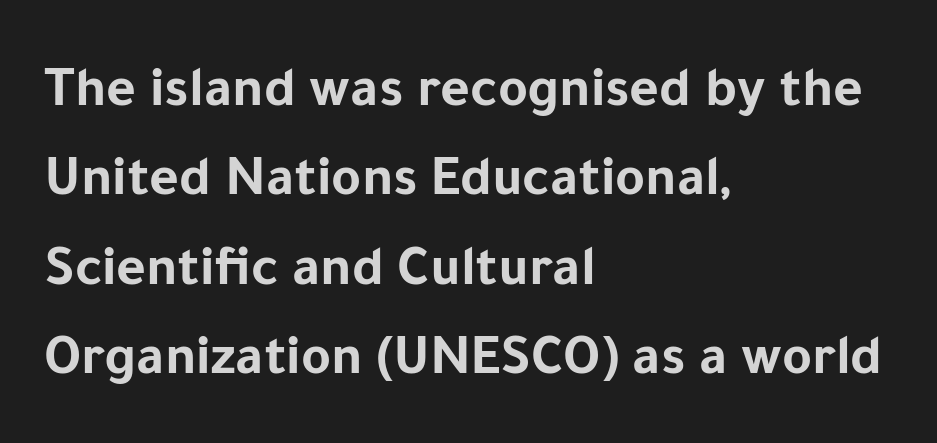
{"serif": "no", "italic": "no", "bold": "yes", "weight": "bold", "width": "normal", "stroke_contrast": "low", "x_height": "medium", "monospaced": "no", "underline": "no", "align": "left", "line_spacing": "normal", "line_spacing_ratio": 1.57, "letter_spacing": "normal", "letter_spacing_em": 0.0, "glyph_px": 57}
